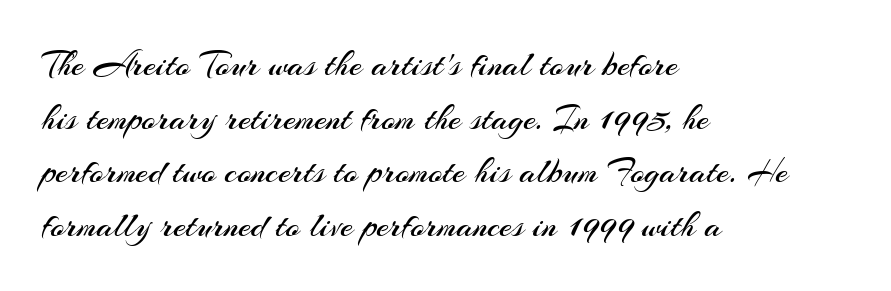
The face used here is proportionally spaced, like ordinary book or web type. The glyphs are unaccompanied by any horizontal stroke below them. The rendering uses a moderate line-height, typical for paragraphs. The face used here is a sans, in the tradition of grotesques and geometrics.
